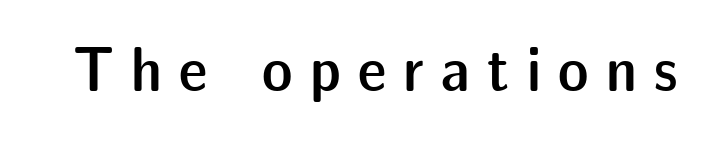
The image shows 64 px semibold sans-serif type, upright; set unusually wide letter spacing (+0.27 em), not underlined; low stroke contrast and a medium x-height.
